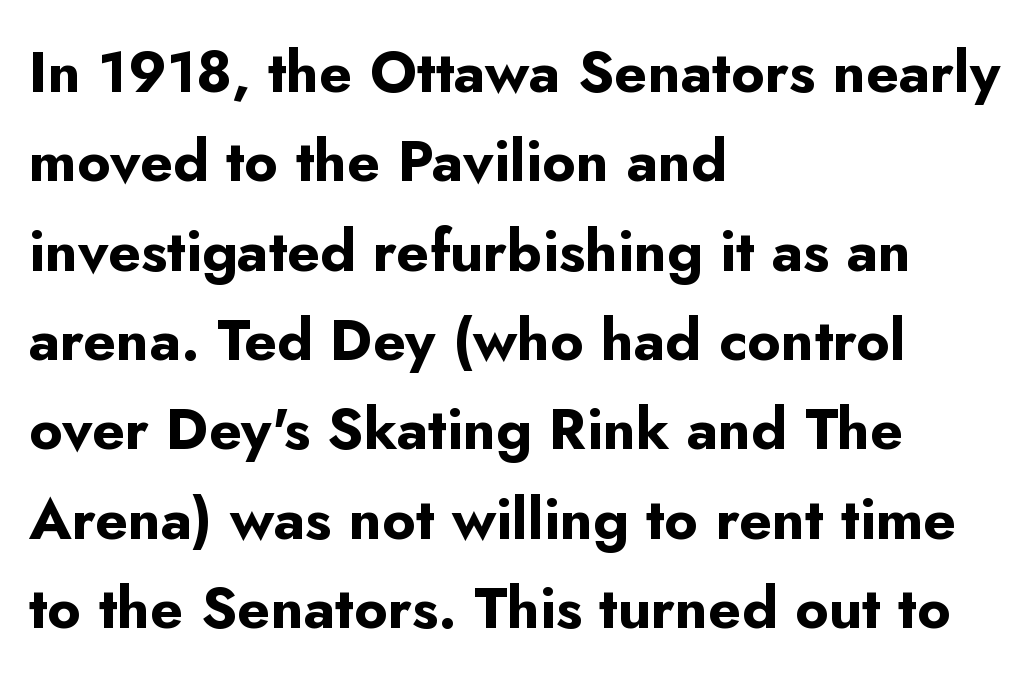
The image shows 58 px bold sans-serif type, upright; set left-aligned, normal line spacing (1.54x), normal letter spacing, not underlined; low stroke contrast and a small x-height.
